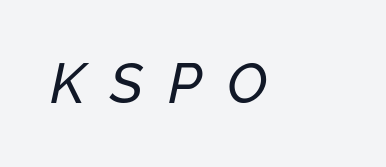
Would a proofreader flag this as italicized? Yes. Clear beneath every line of the passage. The passage shown is typed in a proportional face where columns would drift. Tracking value appears strongly positive — letters spread wide.
